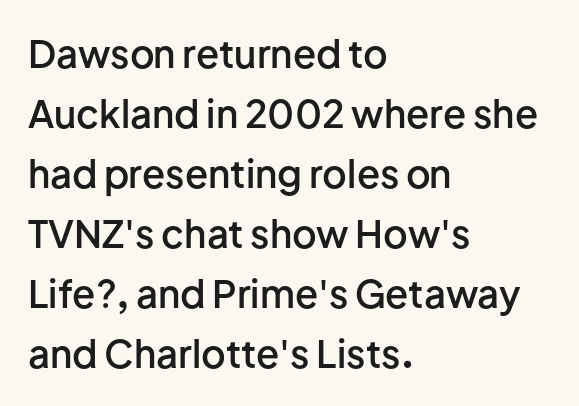
The image shows 38 px semibold sans-serif type, upright; set left-aligned, normal line spacing (1.58x), normal letter spacing, not underlined; low stroke contrast and a medium x-height.
